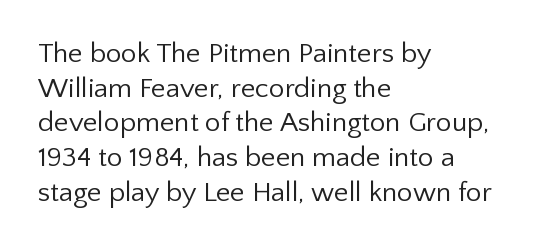
The image shows 28 px regular-weight sans-serif type, upright; set left-aligned, line spacing 1.24x, normal letter spacing, not underlined; low stroke contrast and a medium x-height.
